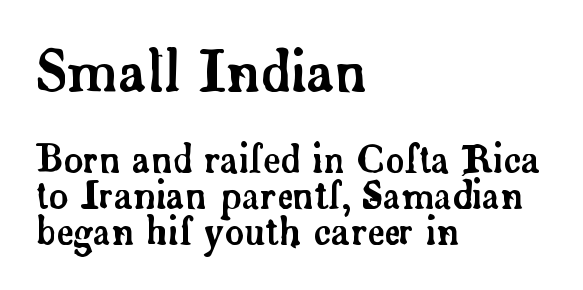
The image shows 56 px serif type, upright; set left-aligned, tight line spacing (0.98x), normal letter spacing, not underlined; the first (top) block is 1.51x larger; low stroke contrast and a small x-height.
